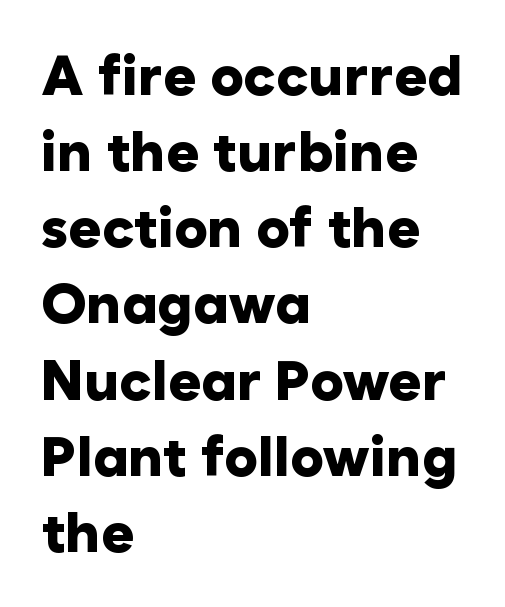
The image shows 56 px heavy sans-serif type, upright; set left-aligned, normal line spacing (1.36x), normal letter spacing, not underlined; low stroke contrast and a medium x-height.
